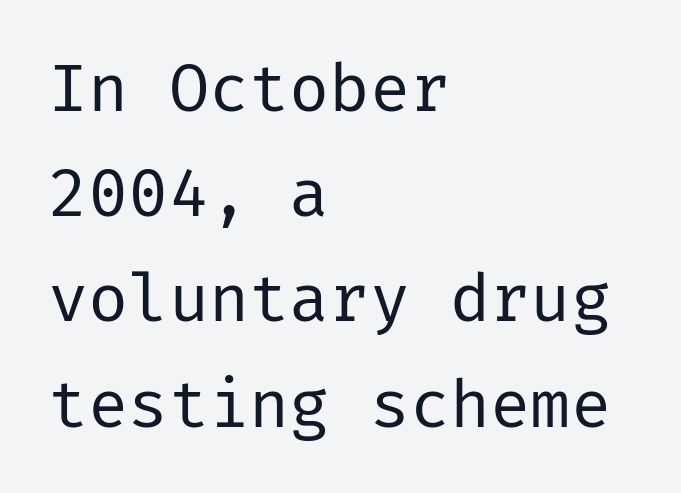
The image shows 67 px regular-weight sans-serif type, upright; set left-aligned, normal line spacing (1.57x), normal letter spacing, not underlined; low stroke contrast and a medium x-height.
